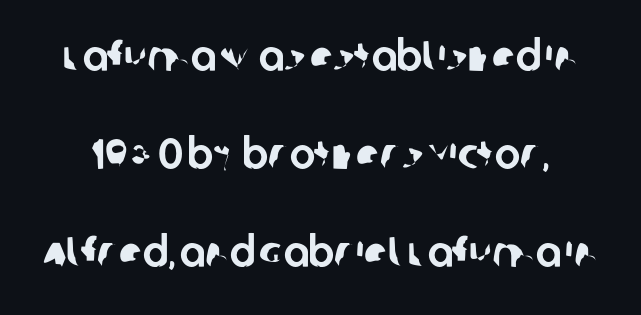
Check the space under the baseline: it is left empty. How are the letters spaced? Ordinarily, with no added tracking. A typesetter would call this proportional, since set widths differ per character. Are there feet on the stems? There aren't — it's a sans.
